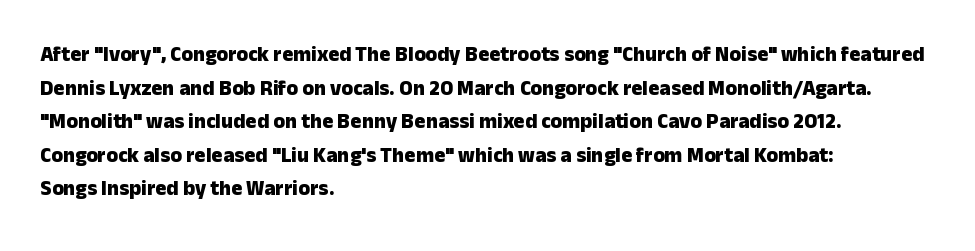
The image shows 21 px bold type, upright; set left-aligned, normal line spacing (1.6x), normal letter spacing, not underlined.
